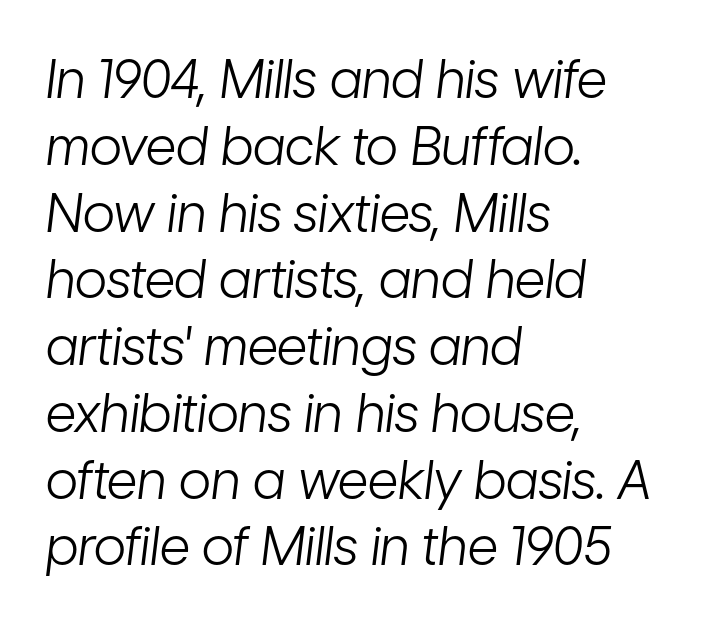
Q: Is the text bold? A: No.
Q: Is the text italic (slanted)? A: Yes, it leans right by about 7 degrees.
Q: Is the text underlined? A: No.
Q: How is the paragraph aligned? A: Left-aligned.
Q: Is the spacing between letters normal or unusually wide? A: Normal.
Q: Is the spacing between lines tight, normal or loose? A: Normal.
Q: Width (condensed, normal, or wide)? A: Condensed.
Q: Stroke contrast? A: Low.
Q: x-height? A: Medium.
Q: Monospaced? A: No.
